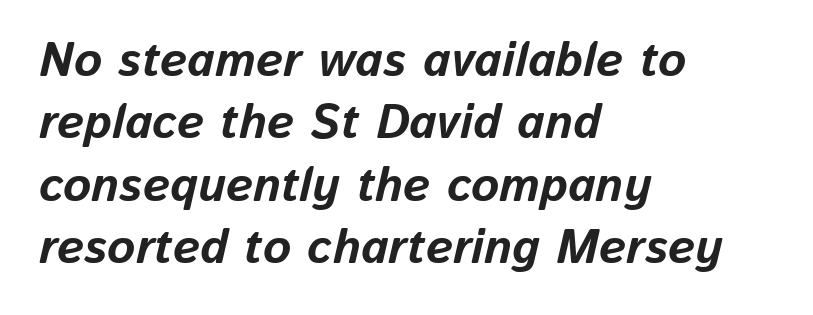
{"italic": "yes", "lean": "right", "slant_degrees": 13, "bold": "yes", "weight": "bold", "width": "normal", "stroke_contrast": "low", "x_height": "medium", "monospaced": "no", "underline": "no", "align": "left", "line_spacing": "normal", "line_spacing_ratio": 1.3, "letter_spacing": "normal", "letter_spacing_em": 0.0, "glyph_px": 48}
